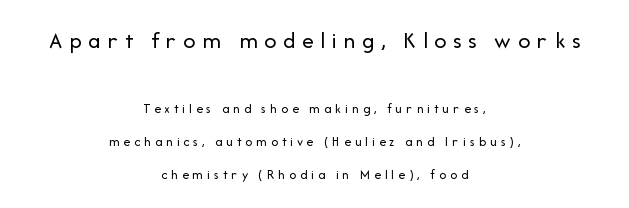
The image shows 24 px text type, upright; set centered, loose line spacing (2.34x), unusually wide letter spacing (+0.27 em), not underlined; the first (top) block is 1.71x larger.
